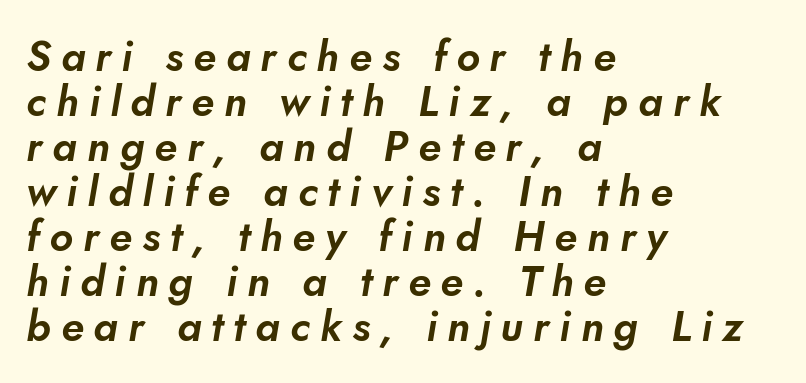
{"serif": "no", "width": "normal", "stroke_contrast": "low", "x_height": "small", "monospaced": "no", "underline": "no", "align": "left", "line_spacing": "tight", "line_spacing_ratio": 1.07, "letter_spacing": "wide", "letter_spacing_em": 0.24, "glyph_px": 42}
